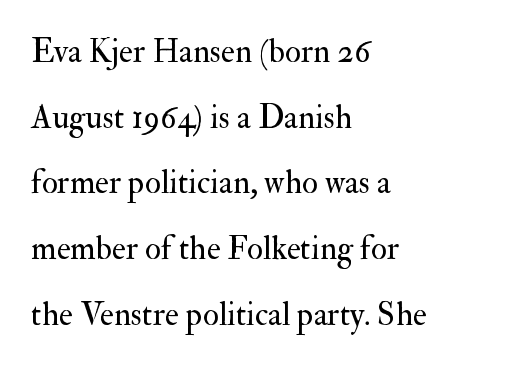
Q: Is the text bold? A: No.
Q: Is the text italic (slanted)? A: No, it is upright.
Q: Is the typeface a serif or a sans-serif typeface? A: Serif.
Q: Is the text underlined? A: No.
Q: How is the paragraph aligned? A: Left-aligned.
Q: Is the spacing between letters normal or unusually wide? A: Normal.
Q: Is the spacing between lines tight, normal or loose? A: Loose.
Q: Width (condensed, normal, or wide)? A: Normal.
Q: Stroke contrast? A: Medium.
Q: x-height? A: Small.
Q: Monospaced? A: No.
